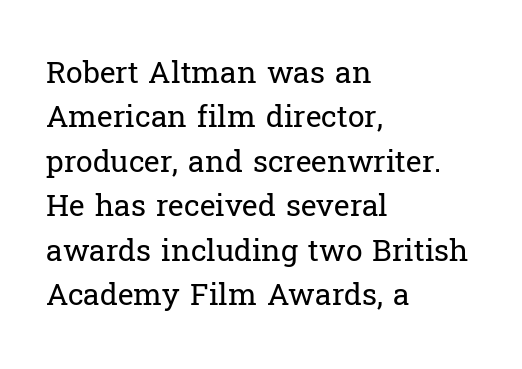
{"serif": "yes", "italic": "no", "bold": "no", "weight": "regular", "width": "normal", "stroke_contrast": "low", "x_height": "medium", "monospaced": "no", "underline": "no", "align": "left", "line_spacing": "normal", "line_spacing_ratio": 1.48, "letter_spacing": "normal", "letter_spacing_em": 0.0, "glyph_px": 30}
